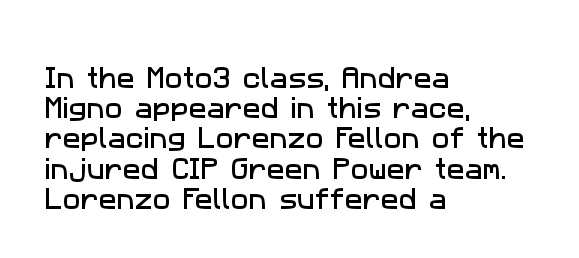
Q: Is the text underlined? A: No.
Q: How is the paragraph aligned? A: Left-aligned.
Q: Is the spacing between letters normal or unusually wide? A: Normal.
Q: Is the spacing between lines tight, normal or loose? A: Normal.
